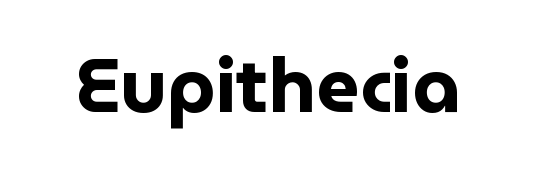
Q: Is the text bold? A: Yes.
Q: Is the text italic (slanted)? A: No, it is upright.
Q: Is the typeface a serif or a sans-serif typeface? A: Sans-serif.
Q: Is the text underlined? A: No.
Q: Is the spacing between letters normal or unusually wide? A: Normal.
Q: Width (condensed, normal, or wide)? A: Normal.
Q: Stroke contrast? A: Low.
Q: x-height? A: Medium.
Q: Monospaced? A: No.
